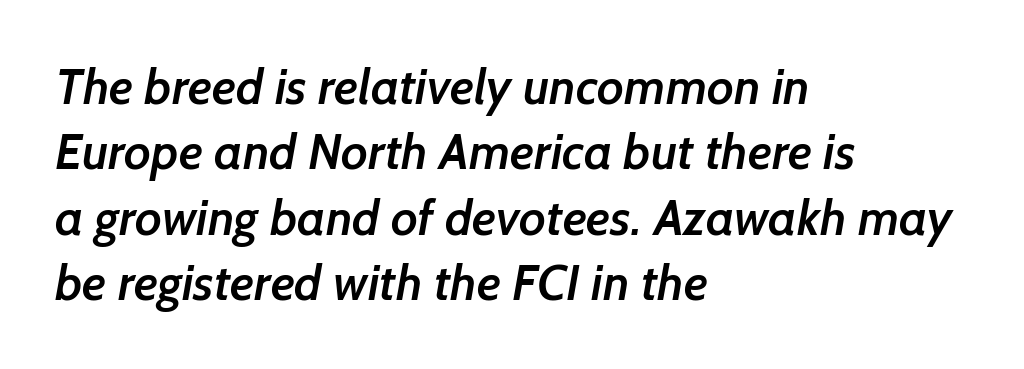
The image shows 50 px semibold sans-serif type; set left-aligned, normal line spacing (1.31x), normal letter spacing, not underlined; low stroke contrast and a medium x-height.
